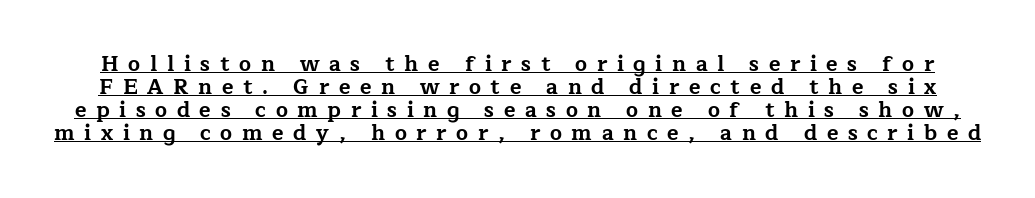
The image shows 21 px bold type, upright; set tight line spacing (1.1x), unusually wide letter spacing (+0.46 em), underlined.
